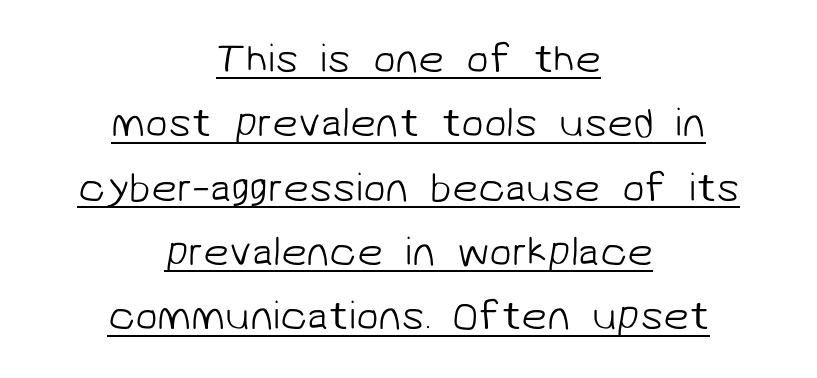
Q: Is the text bold? A: No.
Q: Is the typeface a serif or a sans-serif typeface? A: Sans-serif.
Q: Is the text underlined? A: Yes.
Q: How is the paragraph aligned? A: Centered.
Q: Is the spacing between letters normal or unusually wide? A: Normal.
Q: Is the spacing between lines tight, normal or loose? A: Normal.
Q: Width (condensed, normal, or wide)? A: Normal.
Q: Stroke contrast? A: Low.
Q: x-height? A: Medium.
Q: Monospaced? A: No.
